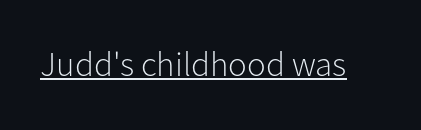
{"serif": "no", "italic": "no", "bold": "no", "weight": "light", "width": "normal", "stroke_contrast": "low", "x_height": "medium", "monospaced": "no", "underline": "yes", "letter_spacing": "normal", "letter_spacing_em": 0.0, "glyph_px": 35}
